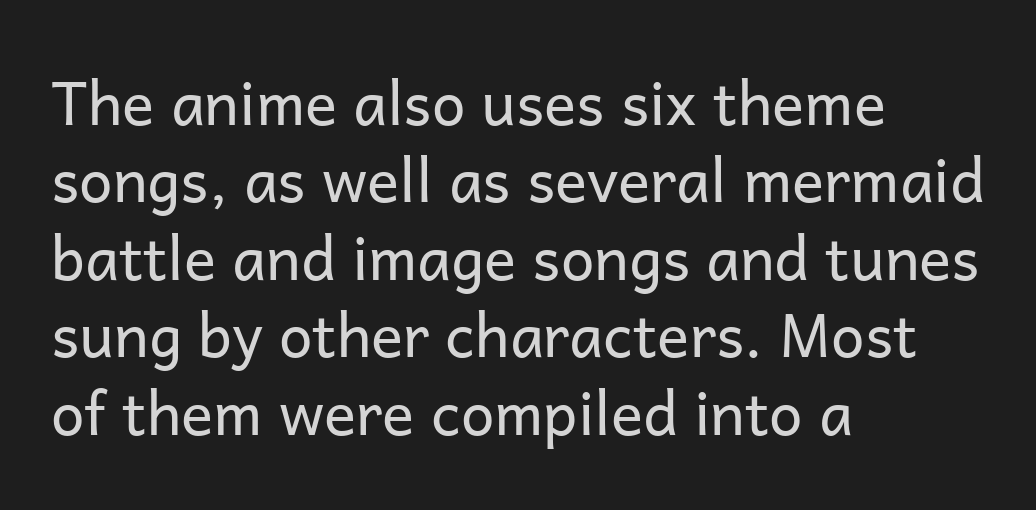
The rows are spaced the way most documents space them. The foot of each line stays bare and open. Where is the straight margin? On the left. Posture: vertical. No extra ink here — the face is not bold. The rendering uses natural spacing where letterforms have individual widths.
